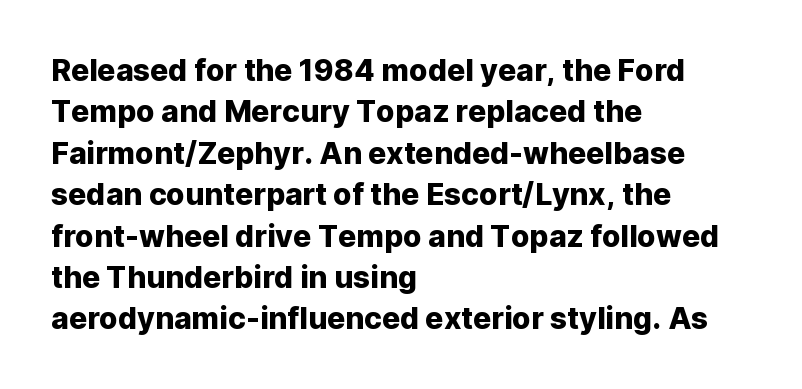
The image shows 30 px sans-serif type, upright; set left-aligned, normal line spacing (1.38x), normal letter spacing, not underlined; low stroke contrast and a medium x-height.
